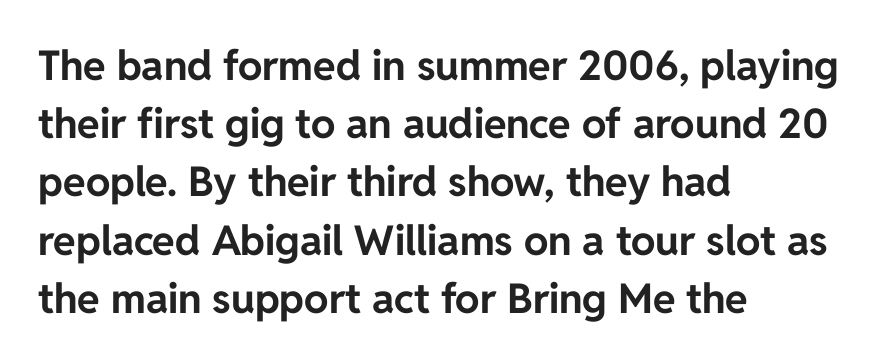
Quick note: underline off. Teacher's note: observe the even left margin — that is flush-left alignment. The sample has been set heavy, in full bold. The font family rendered here belongs to the sans-serif group.
